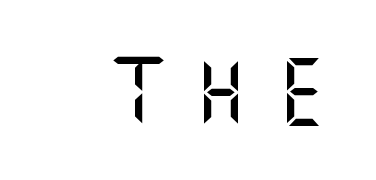
Q: Is the text italic (slanted)? A: No, it is upright.
Q: Is the typeface a serif or a sans-serif typeface? A: Sans-serif.
Q: Is the text underlined? A: No.
Q: Is the spacing between letters normal or unusually wide? A: Unusually wide.
Q: Width (condensed, normal, or wide)? A: Normal.
Q: Stroke contrast? A: Medium.
Q: x-height? A: Large.
